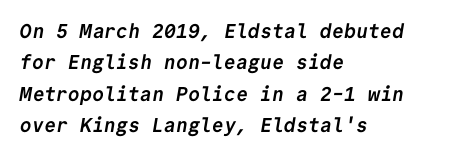
All the whitespace from short lines collects on the right. Tracking here is standard; glyphs follow each other at the usual distance. Does the leading feel generous? No, just average. This is heavy type, rendered in bold. Lines of text with bare space underneath.
